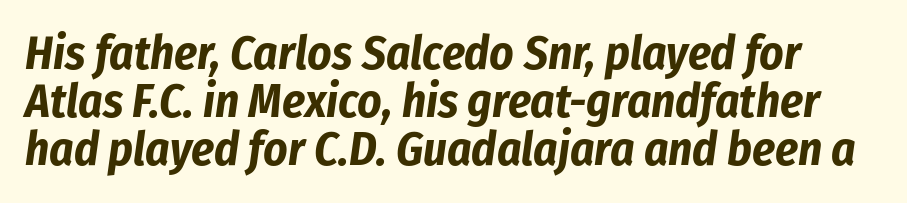
Horizontal bands of white between lines are thin slivers. Strokes here are thick enough to call this a true bold. Tracking here is standard; glyphs follow each other at the usual distance. Each letter keeps its own natural width here, so spacing adapts to shape. Looking at the ascenders, they clearly lean.
